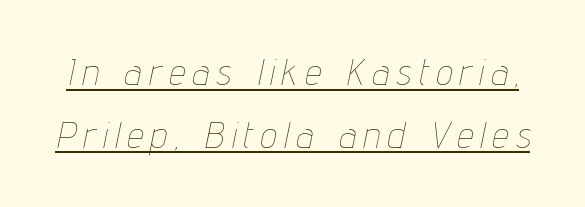
The image shows 36 px thin, condensed type, italic (leaning right); set line spacing 1.74x, unusually wide letter spacing (+0.23 em), underlined; low stroke contrast and a medium x-height.
